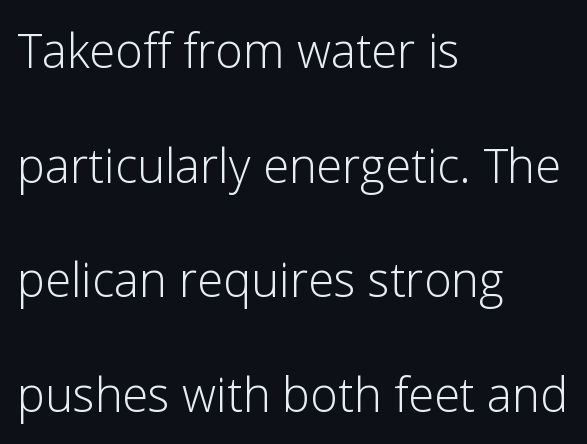
Has an underline been added? It has not. Tall strokes in this sample are plumb rather than angled. Unlike a traditional serif, this face leaves its strokes unadorned. Line starts are locked; line ends wander.
